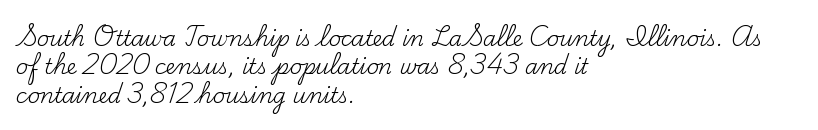
Evenly set lines give the paragraph a standard silhouette. Students, note that the glyphs here touch the page at normal intervals. Typeset ragged right — the left edge is the straight one.
